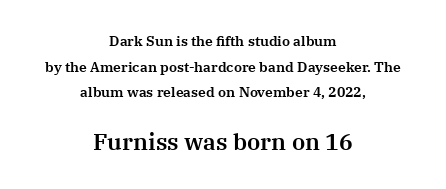
The image shows 23 px text type, upright; set centered, line spacing 1.83x, normal letter spacing, not underlined; the second (bottom) block is 1.64x larger.
